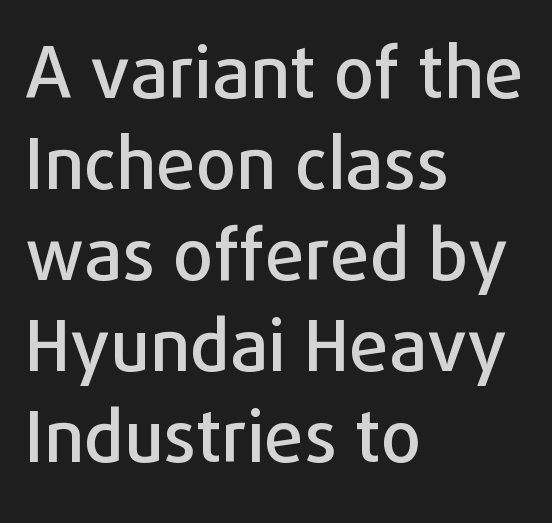
Nothing sits at the stroke ends, so this counts as sans-serif. When letters stand straight like this, we call the style roman or upright. Letter spacing: default. The leading is moderate, giving the passage an even texture. The ragged edge is on the right, which tells us the setting is flush left. No word sits above an underline.
